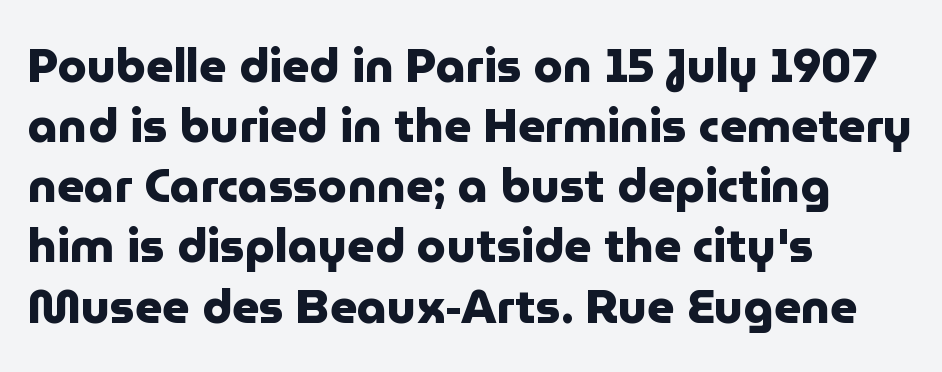
Typographic density is high because the face is bold. Vertical spacing — default. Type without underlining. The text was rendered using a sans face with plain stroke endings. A typesetter would call this proportional, since set widths differ per character. This sample uses an upright cut, with every glyph sitting square on the baseline.
